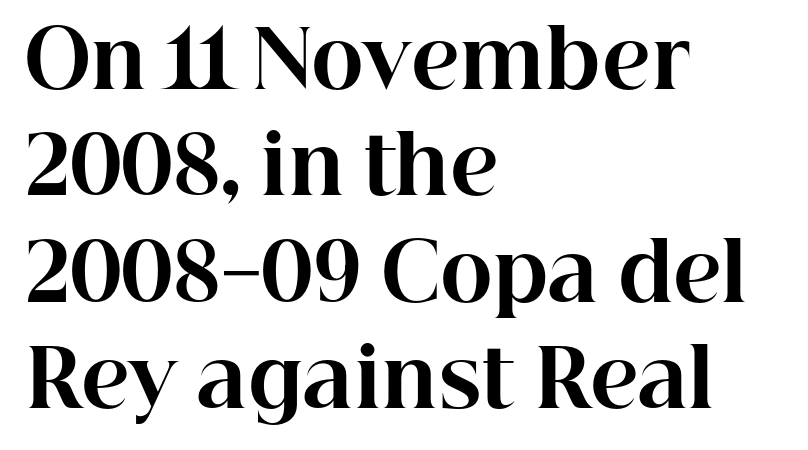
{"serif": "yes", "italic": "no", "bold": "yes", "weight": "bold", "width": "normal", "stroke_contrast": "high", "x_height": "medium", "monospaced": "no", "underline": "no", "align": "left", "line_spacing": "normal", "line_spacing_ratio": 1.33, "letter_spacing": "normal", "letter_spacing_em": 0.0, "glyph_px": 80}
